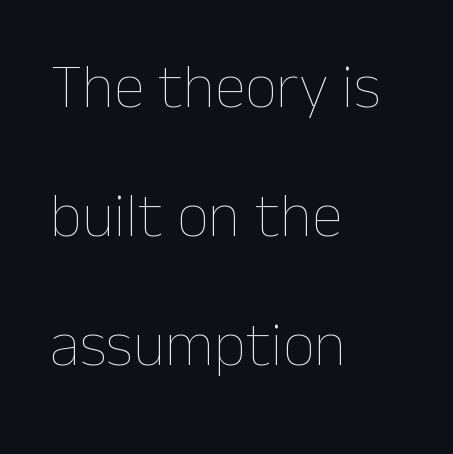
Q: Is the text bold? A: No.
Q: Is the text italic (slanted)? A: No, it is upright.
Q: Is the text underlined? A: No.
Q: How is the paragraph aligned? A: Left-aligned.
Q: Is the spacing between letters normal or unusually wide? A: Normal.
Q: Is the spacing between lines tight, normal or loose? A: Loose.
Q: Width (condensed, normal, or wide)? A: Normal.
Q: Stroke contrast? A: Low.
Q: x-height? A: Medium.
Q: Monospaced? A: No.
